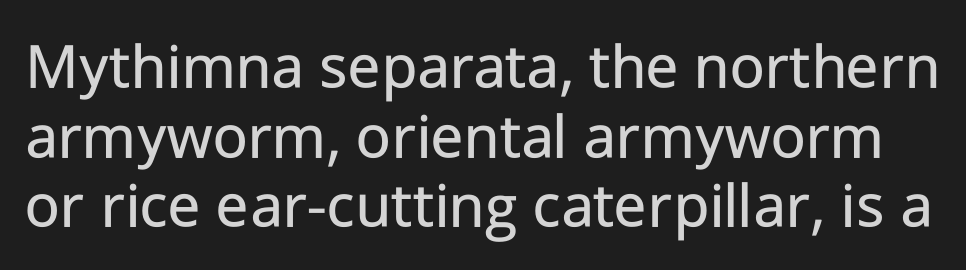
Q: Is the text bold? A: No.
Q: Is the text italic (slanted)? A: No, it is upright.
Q: Is the typeface a serif or a sans-serif typeface? A: Sans-serif.
Q: Is the text underlined? A: No.
Q: Is the spacing between letters normal or unusually wide? A: Normal.
Q: Is the spacing between lines tight, normal or loose? A: Tight.
Q: Width (condensed, normal, or wide)? A: Normal.
Q: Stroke contrast? A: Low.
Q: x-height? A: Medium.
Q: Monospaced? A: No.
